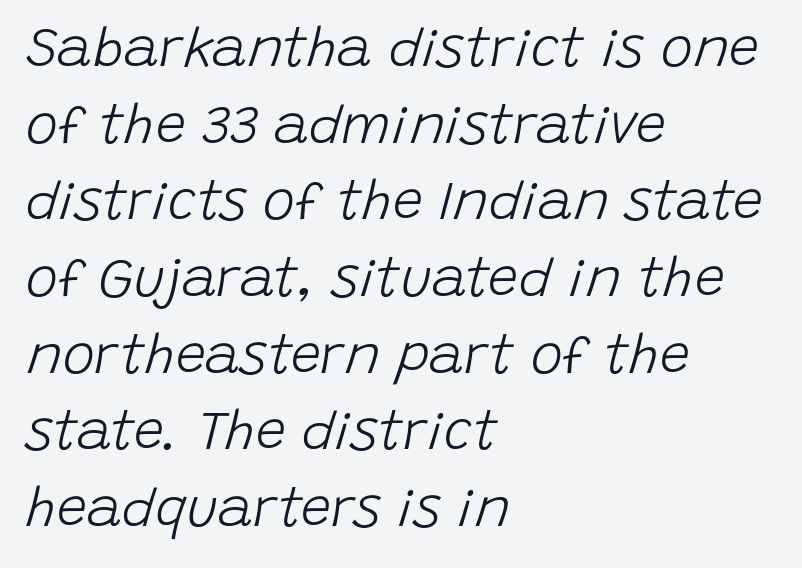
Compared with a centered layout, this one pins lines to the left instead. Is this a fixed-width face? No — the glyphs have proportional, varying widths. Any mark beneath the type? The region is blank. What stands out about the letter spacing? Nothing — it is the standard amount. Horizontal bands of white between lines are of average thickness.
